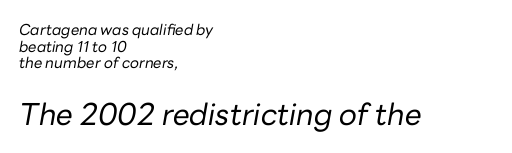
Q: Is the text bold? A: No.
Q: Is the text italic (slanted)? A: Yes, it leans right by about 10 degrees.
Q: Is the text underlined? A: No.
Q: How is the paragraph aligned? A: Left-aligned.
Q: Is the spacing between letters normal or unusually wide? A: Normal.
Q: Is the spacing between lines tight, normal or loose? A: Tight.
Q: Which block of text is set in a larger size, the first (top) or the second (bottom)? A: The second (bottom) one.
Q: Width (condensed, normal, or wide)? A: Normal.
Q: Stroke contrast? A: Low.
Q: x-height? A: Medium.
Q: Monospaced? A: No.
